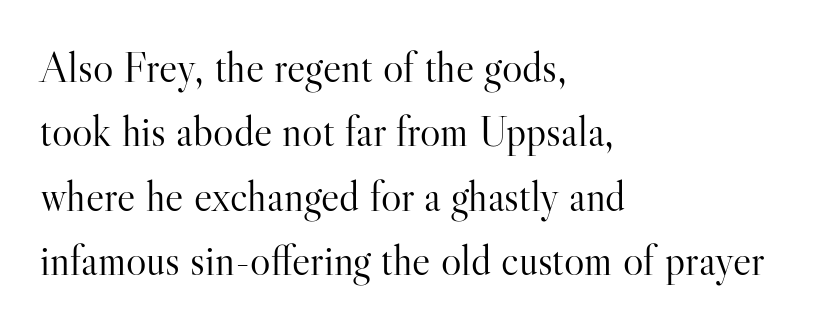
The image shows 43 px light serif type, upright; set left-aligned, normal line spacing (1.5x), normal letter spacing, not underlined; high stroke contrast and a small x-height.
